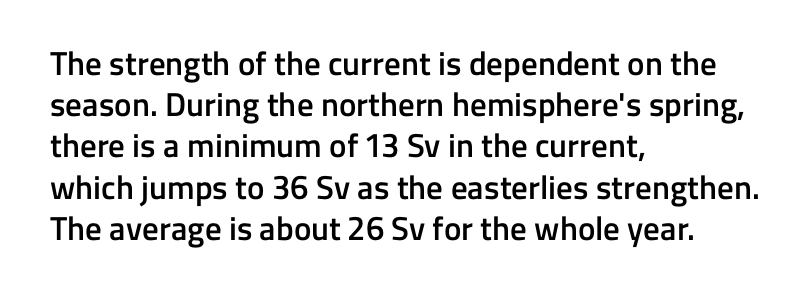
The image shows 33 px semibold sans-serif type, upright; set left-aligned, normal line spacing (1.25x), normal letter spacing, not underlined; low stroke contrast and a medium x-height.
